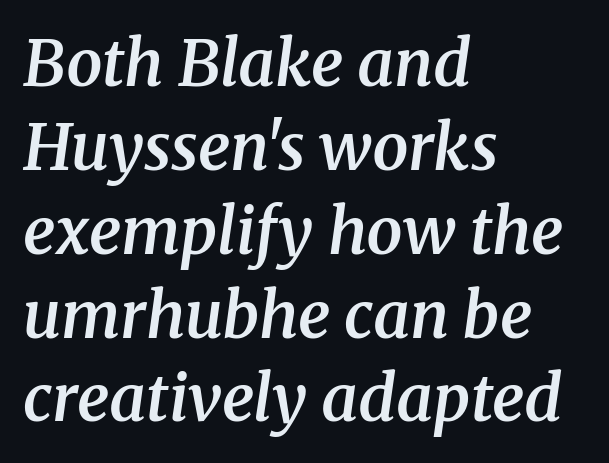
{"serif": "yes", "italic": "yes", "lean": "right", "slant_degrees": 8, "bold": "semi", "weight": "semibold", "width": "normal", "stroke_contrast": "medium", "x_height": "medium", "monospaced": "no", "underline": "no", "align": "left", "line_spacing": "normal", "line_spacing_ratio": 1.31, "letter_spacing": "normal", "letter_spacing_em": 0.0, "glyph_px": 64}
